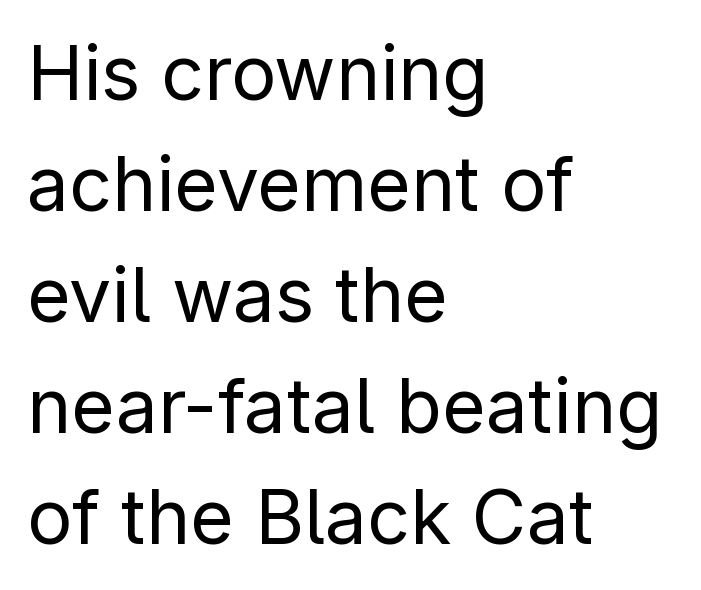
Q: Is the text bold? A: No.
Q: Is the text italic (slanted)? A: No, it is upright.
Q: Is the typeface a serif or a sans-serif typeface? A: Sans-serif.
Q: Is the text underlined? A: No.
Q: How is the paragraph aligned? A: Left-aligned.
Q: Is the spacing between letters normal or unusually wide? A: Normal.
Q: Is the spacing between lines tight, normal or loose? A: Normal.
Q: Width (condensed, normal, or wide)? A: Normal.
Q: Stroke contrast? A: Low.
Q: x-height? A: Medium.
Q: Monospaced? A: No.
